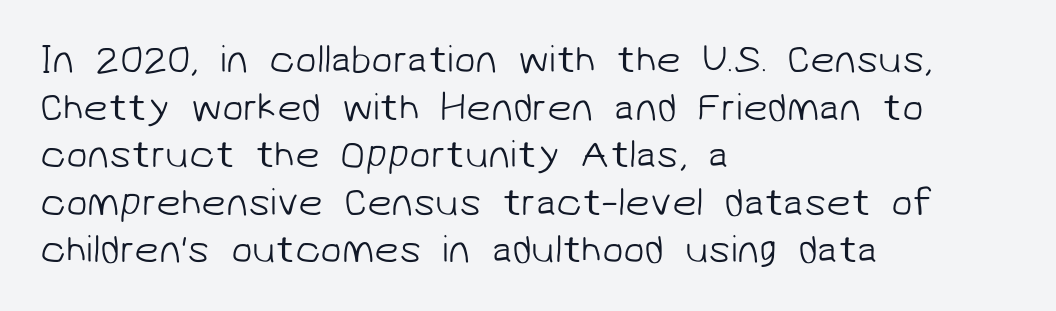
The words here are not underlined. The letters advance in unequal steps, a hallmark of proportional type. The paragraph has a hard left edge and a soft right edge. Between one letter and the next there's only the usual sliver of space.
